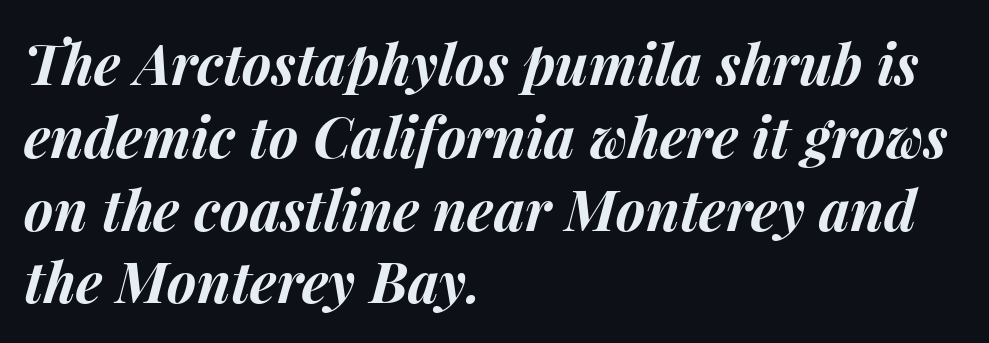
{"italic": "yes", "lean": "right", "slant_degrees": 15, "bold": "yes", "weight": "bold", "width": "normal", "stroke_contrast": "medium", "x_height": "medium", "monospaced": "no", "underline": "no", "align": "left", "line_spacing": "normal", "line_spacing_ratio": 1.3, "letter_spacing": "normal", "letter_spacing_em": 0.0, "glyph_px": 56}
